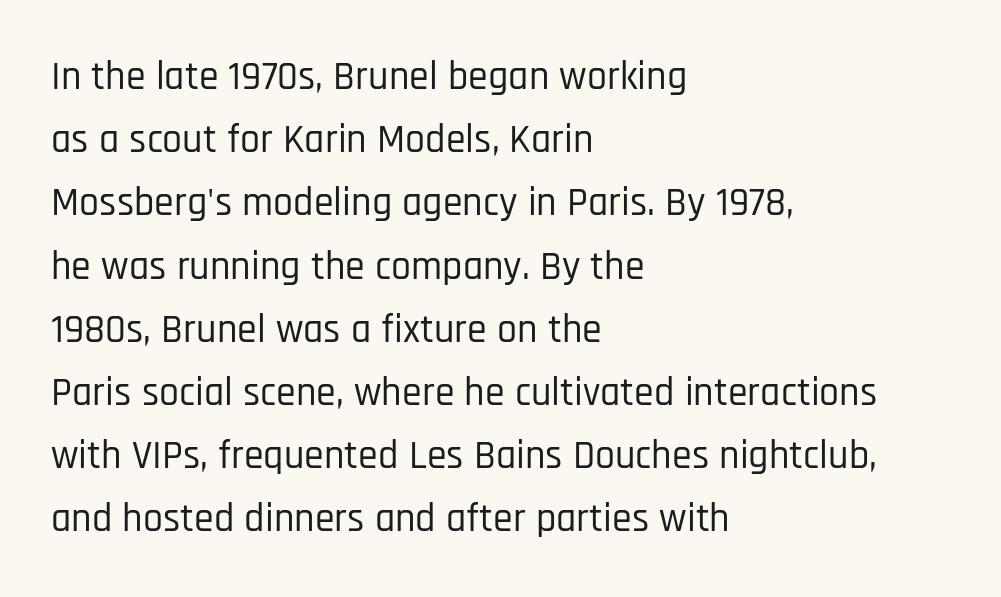
The image shows 40 px condensed sans-serif type, upright; set left-aligned, normal line spacing (1.58x), normal letter spacing, not underlined; low stroke contrast and a large x-height.
